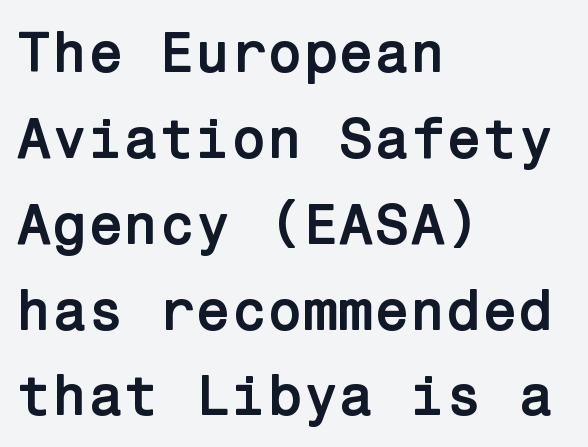
Notice how descenders clear the ascenders below comfortably — that's standard leading. In terms of letterspacing, this is plain default setting. Typeset ragged right — the left edge is the straight one. Style check: upright. Thick stems and heavy bowls — unmistakably bold.
